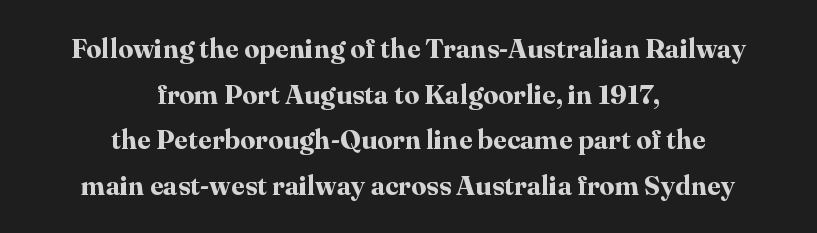
Q: Is the text bold? A: Yes.
Q: Is the text italic (slanted)? A: No, it is upright.
Q: Is the text underlined? A: No.
Q: How is the paragraph aligned? A: Centered.
Q: Is the spacing between letters normal or unusually wide? A: Normal.
Q: Is the spacing between lines tight, normal or loose? A: Normal.
